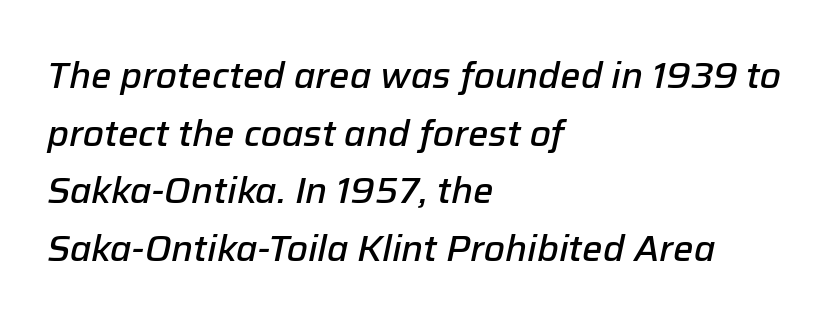
{"italic": "yes", "lean": "right", "slant_degrees": 12, "bold": "semi", "weight": "semibold", "width": "normal", "stroke_contrast": "low", "x_height": "medium", "monospaced": "no", "underline": "no", "align": "left", "line_spacing": "normal", "line_spacing_ratio": 1.6, "letter_spacing": "normal", "letter_spacing_em": 0.0, "glyph_px": 36}
